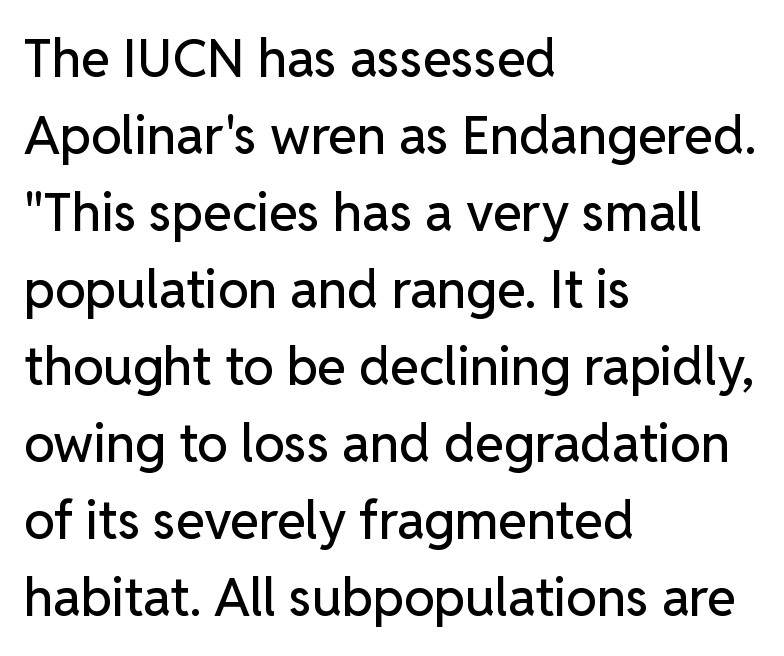
The image shows 52 px sans-serif type, upright; set left-aligned, normal line spacing (1.48x), normal letter spacing, not underlined; low stroke contrast and a medium x-height.
